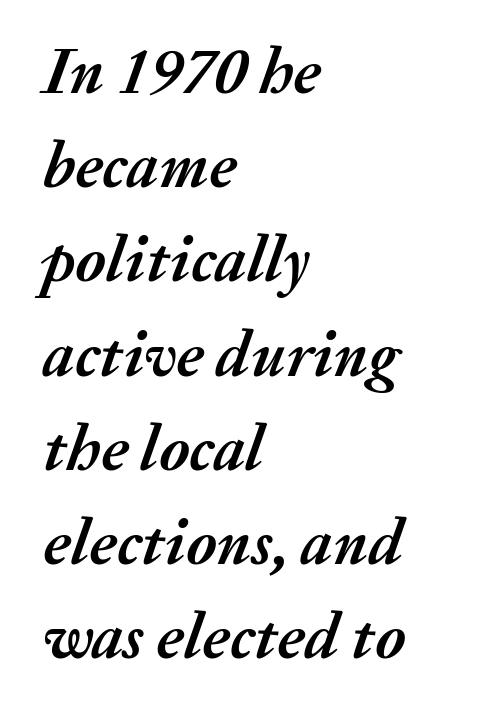
The line-height multiplier appears to be the usual default. Plain, unruled lines of type. Standard letterfit; no display-style spreading of the glyphs. Characters are canted at an angle relative to the baseline's perpendicular. Look at the stroke-to-counter ratio: heavy, a bold.
